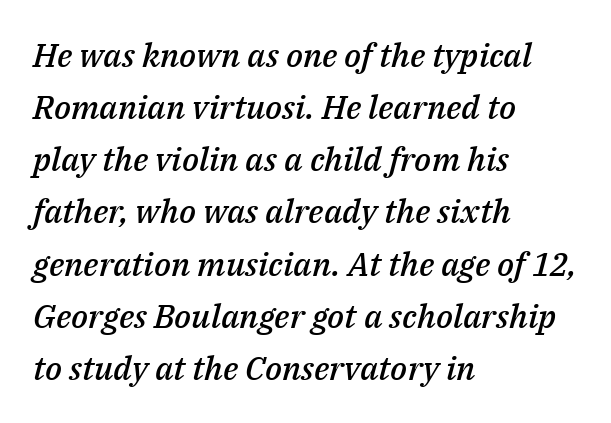
Q: Is the text bold? A: Semi-bold.
Q: Is the text italic (slanted)? A: Yes, it leans right by about 14 degrees.
Q: Is the text underlined? A: No.
Q: How is the paragraph aligned? A: Left-aligned.
Q: Is the spacing between letters normal or unusually wide? A: Normal.
Q: Is the spacing between lines tight, normal or loose? A: Normal.
Q: Width (condensed, normal, or wide)? A: Normal.
Q: Stroke contrast? A: Medium.
Q: x-height? A: Medium.
Q: Monospaced? A: No.
